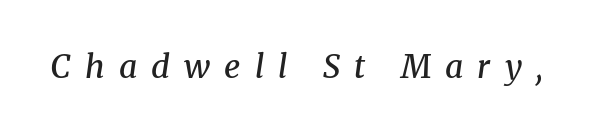
{"serif": "yes", "italic": "yes", "lean": "right", "slant_degrees": 8, "bold": "semi", "weight": "semibold", "width": "normal", "stroke_contrast": "medium", "x_height": "medium", "monospaced": "no", "underline": "no", "letter_spacing": "wide", "letter_spacing_em": 0.44, "glyph_px": 32}
